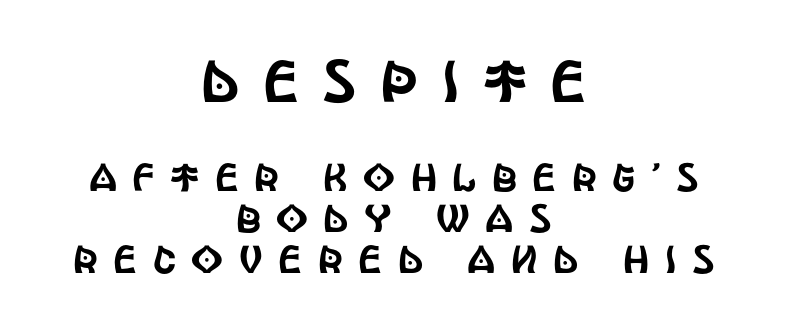
Quick note: underline off. The rendering shrinks the type as you move from the upper chunk to the lower. These lines huddle together more closely than default settings would place them. The letterforms stand isolated, each surrounded by extra space. Does the lettering tilt? It doesn't — this is upright. Classification — sans serif.
